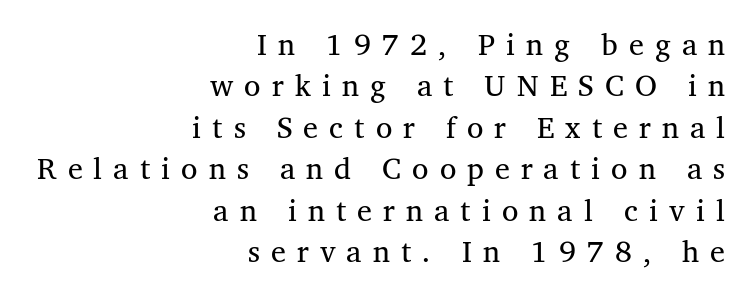
{"serif": "yes", "width": "normal", "stroke_contrast": "medium", "x_height": "medium", "monospaced": "no", "underline": "no", "align": "right", "line_spacing": "normal", "line_spacing_ratio": 1.38, "letter_spacing": "wide", "letter_spacing_em": 0.37, "glyph_px": 30}
